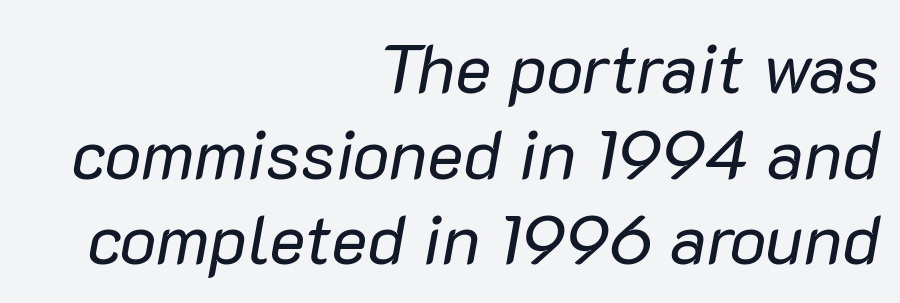
Heaviness? Minimal to ordinary, like unemphasized prose. A typesetter would mark this as italic. This sample has the flowing, uneven cadence of proportional lettering. The glyphs are unaccompanied by any horizontal stroke below them. Look at the tracking — it's just the regular setting, nothing added.
